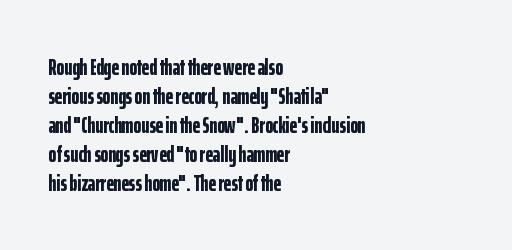
Q: Is the text bold? A: Yes.
Q: Is the text italic (slanted)? A: No, it is upright.
Q: Is the text underlined? A: No.
Q: How is the paragraph aligned? A: Left-aligned.
Q: Is the spacing between letters normal or unusually wide? A: Normal.
Q: Is the spacing between lines tight, normal or loose? A: Normal.
